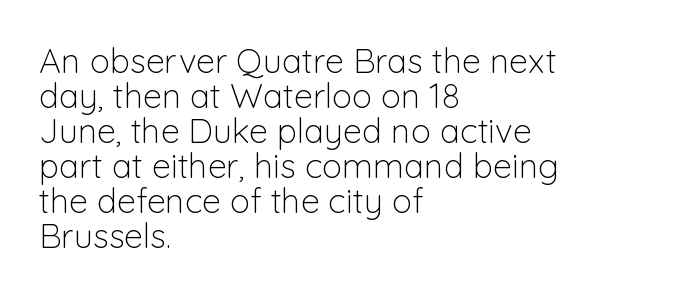
Q: Is the text bold? A: No.
Q: Is the text italic (slanted)? A: No, it is upright.
Q: Is the typeface a serif or a sans-serif typeface? A: Sans-serif.
Q: Is the text underlined? A: No.
Q: How is the paragraph aligned? A: Left-aligned.
Q: Is the spacing between letters normal or unusually wide? A: Normal.
Q: Is the spacing between lines tight, normal or loose? A: Tight.
Q: Width (condensed, normal, or wide)? A: Normal.
Q: Stroke contrast? A: Low.
Q: x-height? A: Medium.
Q: Monospaced? A: No.
